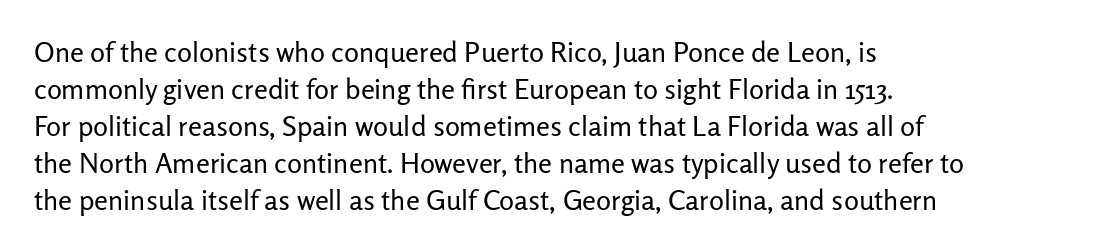
Q: Is the text bold? A: No.
Q: Is the text italic (slanted)? A: No, it is upright.
Q: Is the typeface a serif or a sans-serif typeface? A: Sans-serif.
Q: Is the text underlined? A: No.
Q: How is the paragraph aligned? A: Left-aligned.
Q: Is the spacing between letters normal or unusually wide? A: Normal.
Q: Is the spacing between lines tight, normal or loose? A: Normal.
Q: Width (condensed, normal, or wide)? A: Normal.
Q: Stroke contrast? A: Low.
Q: x-height? A: Medium.
Q: Monospaced? A: No.
